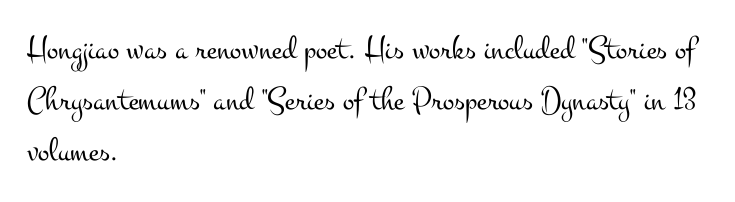
The image shows 34 px light, wide serif type; set left-aligned, normal line spacing (1.5x), normal letter spacing, not underlined; medium stroke contrast and a small x-height.
